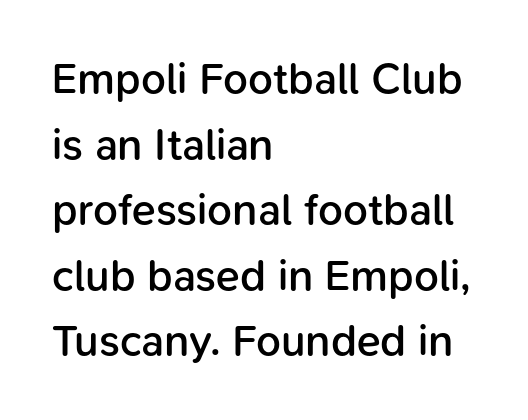
{"serif": "no", "italic": "no", "bold": "semi", "weight": "semibold", "width": "normal", "stroke_contrast": "low", "x_height": "medium", "monospaced": "no", "underline": "no", "align": "left", "line_spacing": "normal", "line_spacing_ratio": 1.49, "letter_spacing": "normal", "letter_spacing_em": 0.0, "glyph_px": 44}
